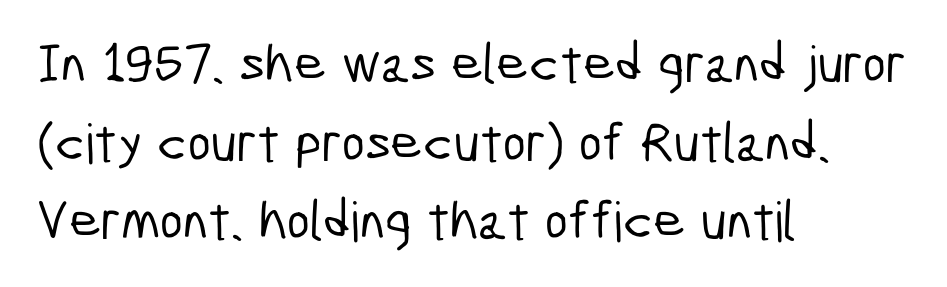
The image shows 55 px condensed sans-serif type; set left-aligned, normal line spacing (1.43x), normal letter spacing, not underlined; low stroke contrast and a medium x-height.
